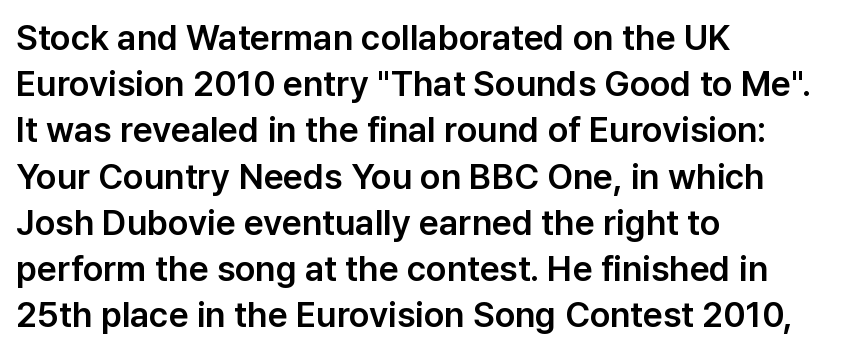
No extra tracking has been applied to these lines. Each letter's strokes conclude bluntly, with no projecting serifs. Any mark beneath the type? The region is blank. Looks like regular typesetting: each glyph gets only the width it needs. Short and long lines alike share a common starting point at left. In terms of posture, this sample is upright.
